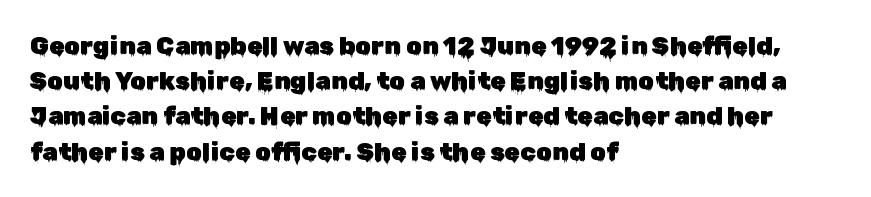
Posture: straight, roman, zero tilt. This rendering uses left alignment, leaving the right contour irregular. This sample keeps an unexceptional amount of space between lines. Bare-footed words on every line.
